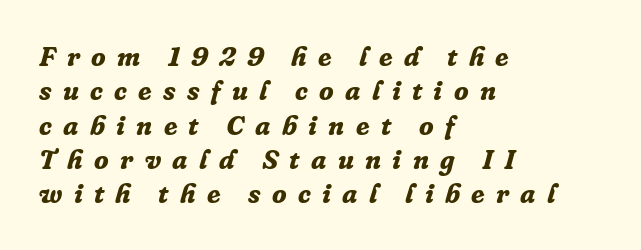
The image shows 27 px bold type, italic (leaning right); set left-aligned, normal line spacing (1.27x), unusually wide letter spacing (+0.42 em), not underlined.
